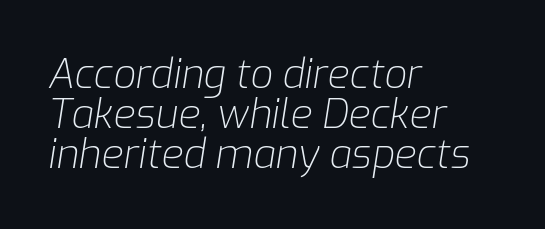
{"italic": "yes", "lean": "right", "slant_degrees": 9, "bold": "no", "weight": "light", "width": "normal", "stroke_contrast": "low", "x_height": "medium", "monospaced": "no", "underline": "no", "align": "left", "line_spacing": "tight", "line_spacing_ratio": 1.0, "letter_spacing": "normal", "letter_spacing_em": 0.0, "glyph_px": 40}
